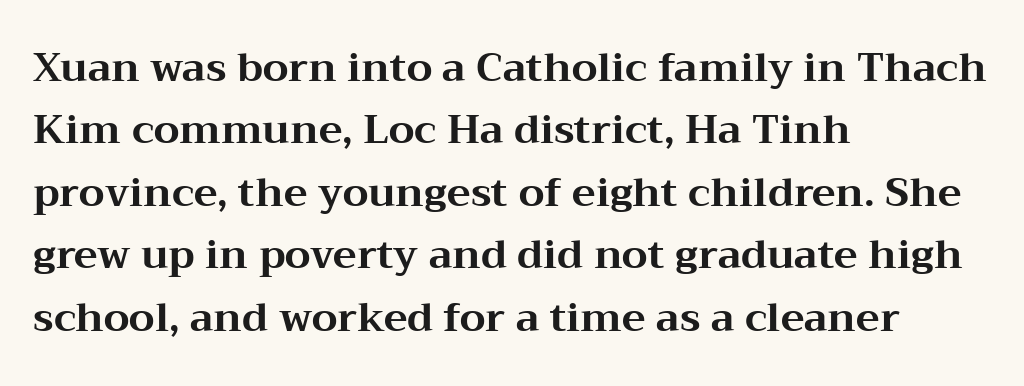
This sample uses plain, unmodified letter spacing. The rendering uses a bold face; every stroke is thick and dark. Italic: no, the glyphs are upright roman. Descender tails drop into unmarked territory. These lines are set flush left with a ragged right edge.
